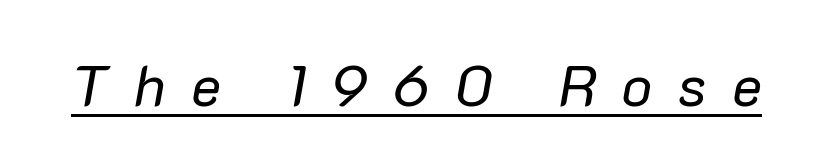
{"italic": "yes", "lean": "right", "slant_degrees": 10, "bold": "no", "weight": "regular", "width": "normal", "stroke_contrast": "low", "x_height": "medium", "monospaced": "no", "underline": "yes", "letter_spacing": "wide", "letter_spacing_em": 0.45, "glyph_px": 57}
